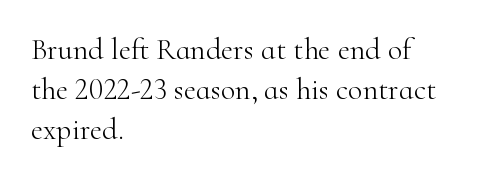
A typesetter would call this proportional, since set widths differ per character. Does the lettering tilt? It doesn't — this is upright. The ragged edge is on the right, which tells us the setting is flush left. A quiet, ordinary-to-light weight characterises the typeface. The type is set solid horizontally, with unmodified tracking. Old-style or modern, the face here clearly has serifs.
